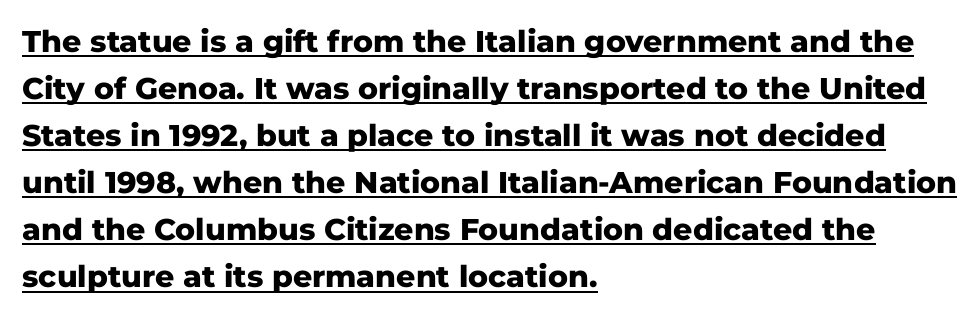
Heavy, bold letterforms. Regarding leading, the lines here are spaced in the standard way. This is sans-serif lettering, the kind often seen on screens and signage. Inter-character spacing is left at the font's built-in metrics. Every row of glyphs begins at an identical x-position on the left. Underlined type.
